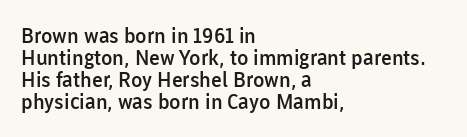
Q: Is the text bold? A: Semi-bold.
Q: Is the text italic (slanted)? A: No, it is upright.
Q: Is the text underlined? A: No.
Q: How is the paragraph aligned? A: Left-aligned.
Q: Is the spacing between letters normal or unusually wide? A: Normal.
Q: Is the spacing between lines tight, normal or loose? A: Tight.
